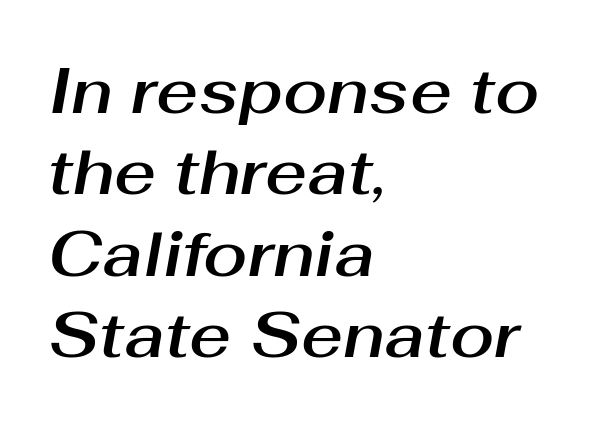
{"italic": "yes", "lean": "right", "slant_degrees": 10, "width": "normal", "stroke_contrast": "medium", "x_height": "medium", "monospaced": "no", "underline": "no", "align": "left", "line_spacing": "normal", "line_spacing_ratio": 1.27, "letter_spacing": "normal", "letter_spacing_em": 0.0, "glyph_px": 64}
